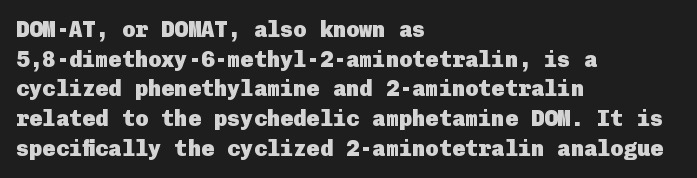
Caption: standard tracking, unaltered. Bold? Absolutely — the strokes are thick and heavy. Where is the straight margin? On the left. The line-height multiplier appears to be the usual default. Underlining? Definitely not there. Upright lettering throughout.
